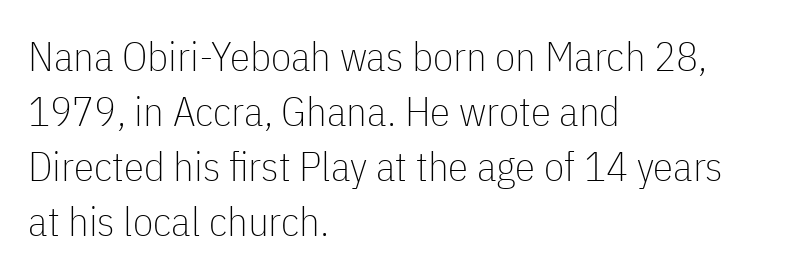
Underlining? Definitely not there. Note: no serifs on the glyphs. Caption: standard tracking, unaltered. Is the stroke heavy? The answer is a plain regular-or-lighter.
